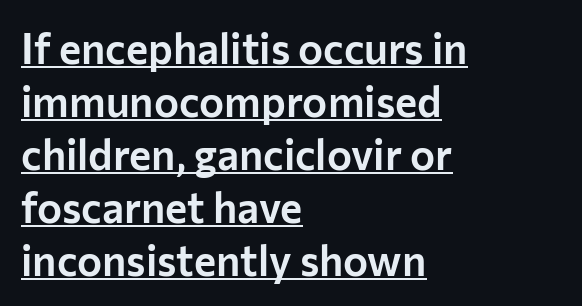
Q: Is the text italic (slanted)? A: No, it is upright.
Q: Is the typeface a serif or a sans-serif typeface? A: Sans-serif.
Q: Is the text underlined? A: Yes.
Q: How is the paragraph aligned? A: Left-aligned.
Q: Is the spacing between letters normal or unusually wide? A: Normal.
Q: Is the spacing between lines tight, normal or loose? A: Normal.
Q: Width (condensed, normal, or wide)? A: Normal.
Q: Stroke contrast? A: Low.
Q: x-height? A: Medium.
Q: Monospaced? A: No.
